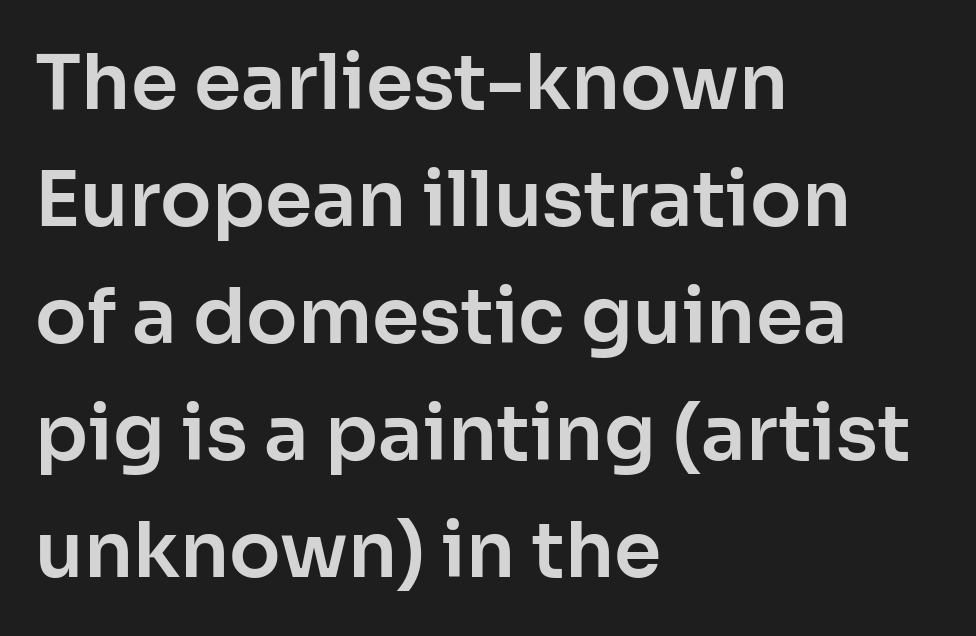
Q: Is the text italic (slanted)? A: No, it is upright.
Q: Is the typeface a serif or a sans-serif typeface? A: Sans-serif.
Q: Is the text underlined? A: No.
Q: How is the paragraph aligned? A: Left-aligned.
Q: Is the spacing between letters normal or unusually wide? A: Normal.
Q: Is the spacing between lines tight, normal or loose? A: Normal.
Q: Width (condensed, normal, or wide)? A: Normal.
Q: Stroke contrast? A: Low.
Q: x-height? A: Medium.
Q: Monospaced? A: No.
